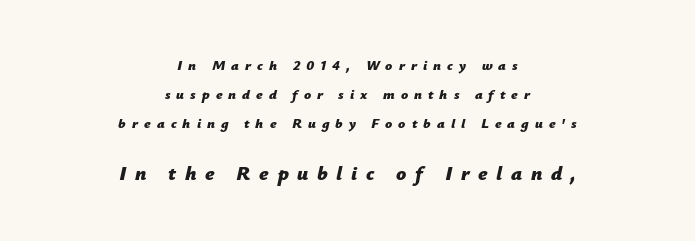
{"italic": "yes", "lean": "right", "slant_degrees": 12, "bold": "yes", "underline": "no", "align": "center", "line_spacing": "loose", "line_spacing_ratio": 2.07, "letter_spacing": "wide", "letter_spacing_em": 0.43, "larger_block": "second", "size_ratio": 1.43, "glyph_px": 20}
